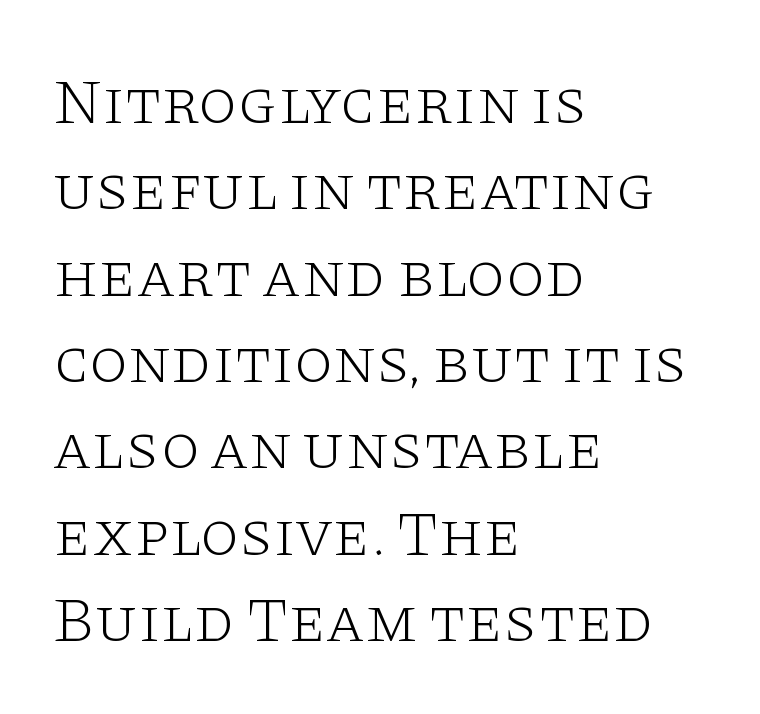
When letters stand straight like this, we call the style roman or upright. The rows are spaced the way most documents space them. The passage shown is typed in a proportional face where columns would drift. Is the type heavy? It reads as light-to-regular instead.
